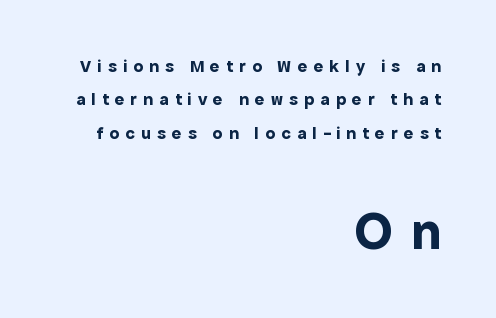
This sample has the flowing, uneven cadence of proportional lettering. The compositor pushed each line to the right boundary. Summary of weight: heavy, a full bold. Only glyphs here, with clear space below each row.
